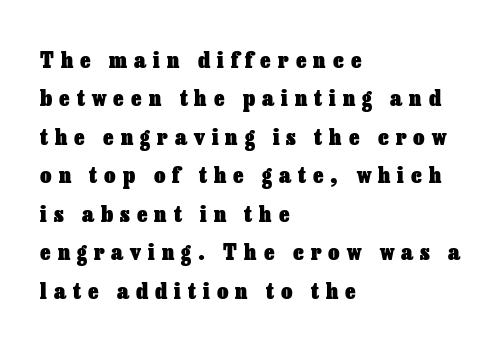
Q: Is the text bold? A: Yes.
Q: Is the text italic (slanted)? A: No, it is upright.
Q: Is the text underlined? A: No.
Q: How is the paragraph aligned? A: Left-aligned.
Q: Is the spacing between letters normal or unusually wide? A: Unusually wide.
